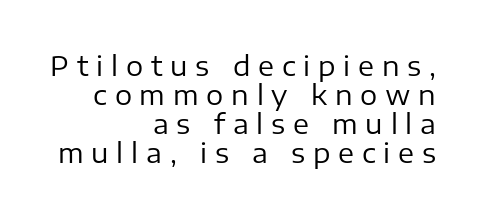
The image shows 27 px text type, upright; set right-aligned, tight line spacing (1.07x), unusually wide letter spacing (+0.29 em), not underlined.
